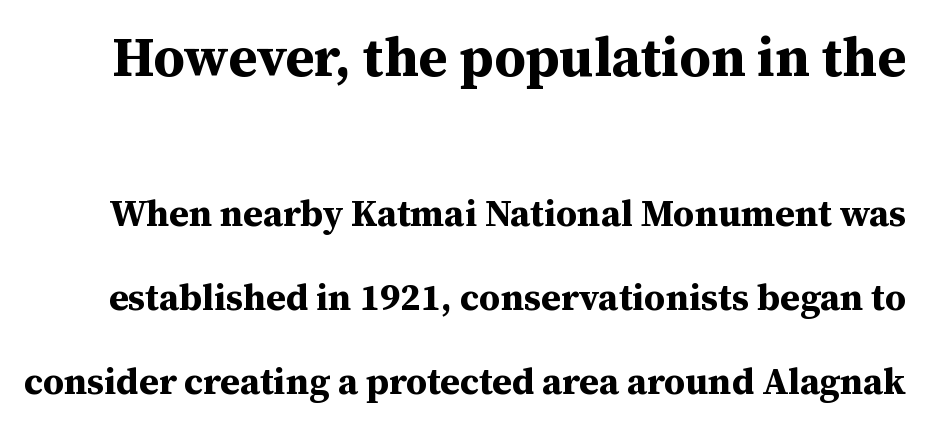
Typesetter's note — upper block bumped up in size, lower block left smaller. This sample trades compactness for vertical openness between lines. Every character sits straight up, as roman type does. Are there feet on the stems? There are — it's a serif. The face used here is proportionally spaced, like ordinary book or web type.
